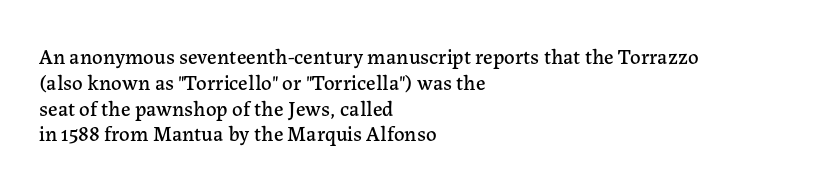
Q: Is the text italic (slanted)? A: No, it is upright.
Q: Is the text underlined? A: No.
Q: How is the paragraph aligned? A: Left-aligned.
Q: Is the spacing between letters normal or unusually wide? A: Normal.
